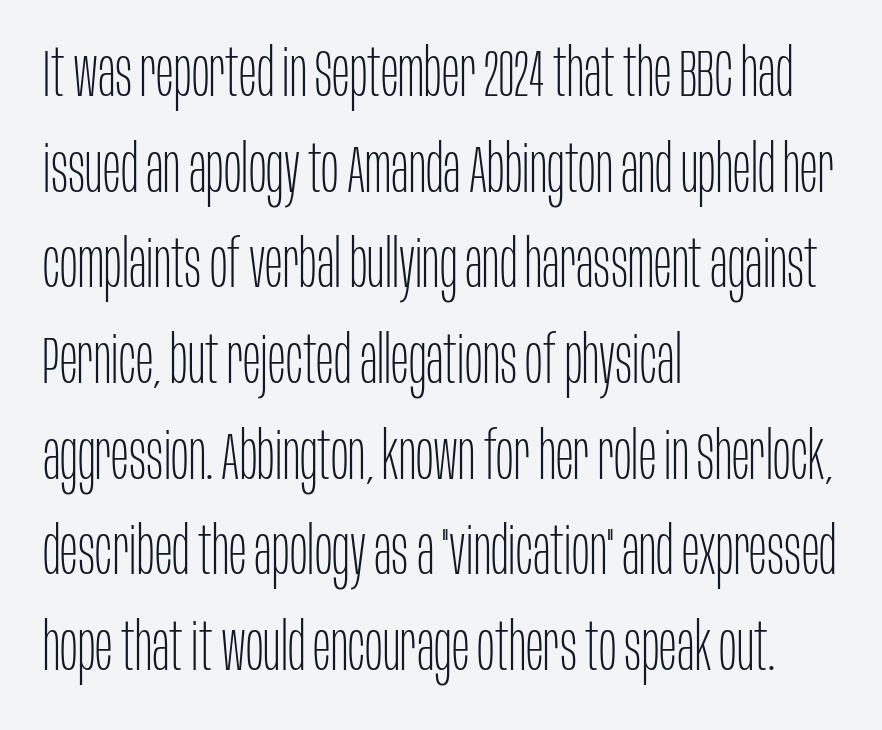
Q: Is the text bold? A: No.
Q: Is the text italic (slanted)? A: No, it is upright.
Q: Is the typeface a serif or a sans-serif typeface? A: Sans-serif.
Q: Is the text underlined? A: No.
Q: How is the paragraph aligned? A: Left-aligned.
Q: Is the spacing between letters normal or unusually wide? A: Normal.
Q: Is the spacing between lines tight, normal or loose? A: Normal.
Q: Width (condensed, normal, or wide)? A: Condensed.
Q: Stroke contrast? A: Low.
Q: x-height? A: Large.
Q: Monospaced? A: No.
